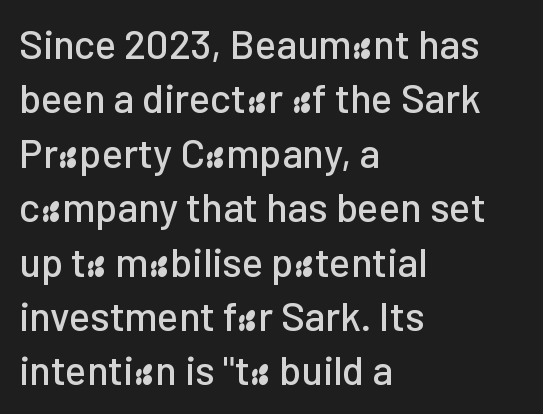
Q: Is the text italic (slanted)? A: No, it is upright.
Q: Is the typeface a serif or a sans-serif typeface? A: Sans-serif.
Q: Is the text underlined? A: No.
Q: How is the paragraph aligned? A: Left-aligned.
Q: Is the spacing between letters normal or unusually wide? A: Normal.
Q: Is the spacing between lines tight, normal or loose? A: Normal.
Q: Width (condensed, normal, or wide)? A: Normal.
Q: Stroke contrast? A: Low.
Q: x-height? A: Medium.
Q: Monospaced? A: No.
